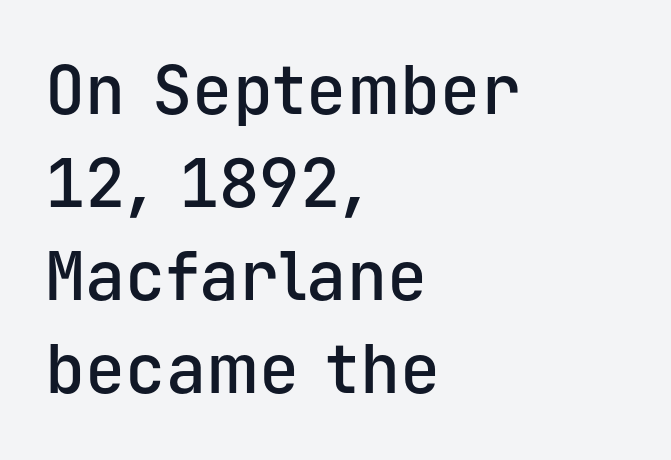
Stroke terminals: plain, sans-serif. Spacing between characters is what you'd get straight out of the box. Check the space under the baseline: it is left empty. In terms of leading, this rendering sits right in the middle. Typeset ragged right — the left edge is the straight one. No italicization has been applied; the sample stays upright.
